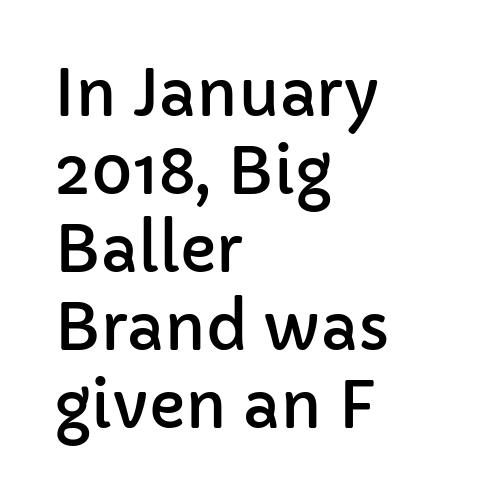
{"serif": "no", "italic": "no", "width": "normal", "stroke_contrast": "low", "x_height": "medium", "monospaced": "no", "underline": "no", "align": "left", "line_spacing_ratio": 1.24, "letter_spacing": "normal", "letter_spacing_em": 0.0, "glyph_px": 63}
